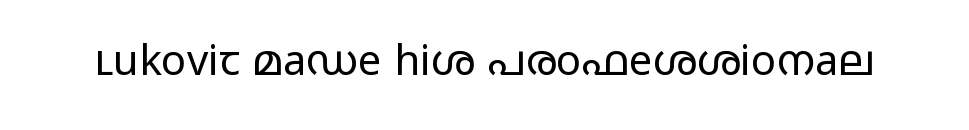
The image shows 42 px regular-weight, wide sans-serif type, upright; set normal letter spacing, not underlined; low stroke contrast and a medium x-height.
